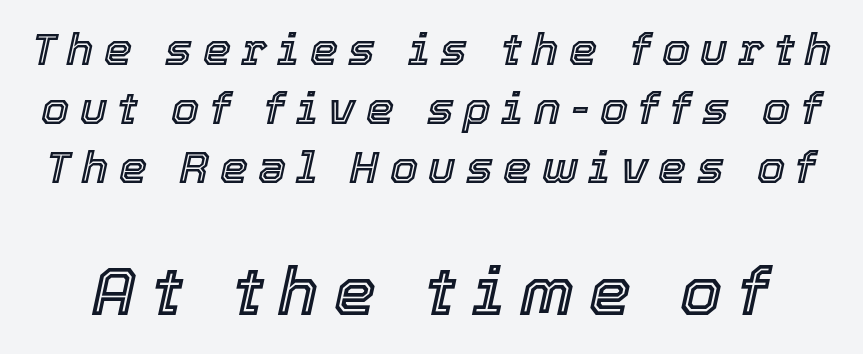
The image shows 67 px text type, italic (leaning right); set normal line spacing (1.31x), unusually wide letter spacing (+0.23 em), not underlined; the second (bottom) block is 1.49x larger; a medium x-height.
